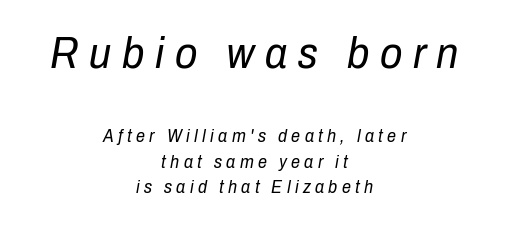
{"italic": "yes", "lean": "right", "slant_degrees": 10, "bold": "no", "weight": "regular", "width": "condensed", "stroke_contrast": "low", "x_height": "medium", "monospaced": "no", "underline": "no", "align": "center", "line_spacing": "normal", "line_spacing_ratio": 1.41, "letter_spacing": "wide", "letter_spacing_em": 0.24, "larger_block": "first", "size_ratio": 2.44, "glyph_px": 44}
